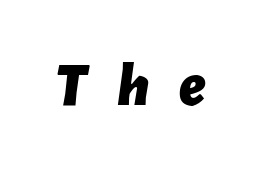
{"italic": "yes", "lean": "right", "slant_degrees": 7, "bold": "yes", "weight": "bold", "width": "normal", "stroke_contrast": "low", "x_height": "medium", "monospaced": "no", "underline": "no", "letter_spacing": "wide", "letter_spacing_em": 0.48, "glyph_px": 62}
